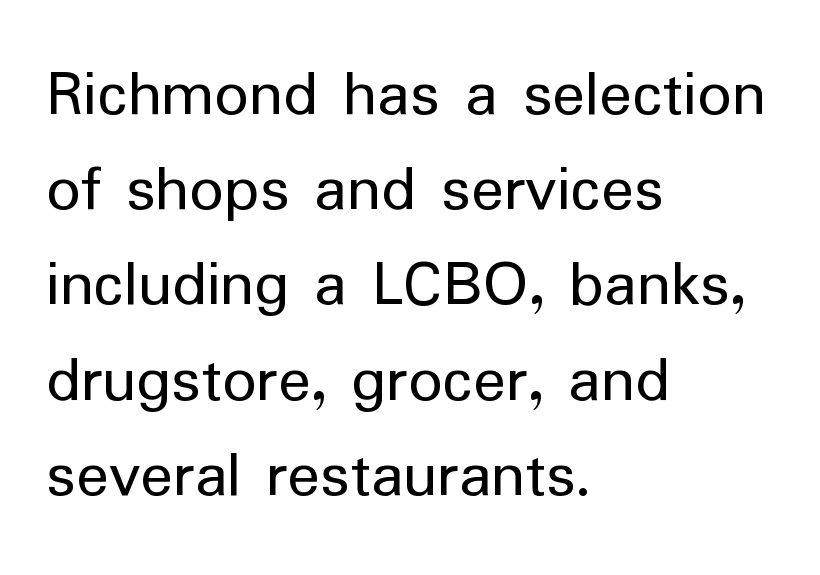
The image shows 68 px regular-weight sans-serif type, upright; set left-aligned, normal line spacing (1.4x), normal letter spacing, not underlined; low stroke contrast and a medium x-height.
